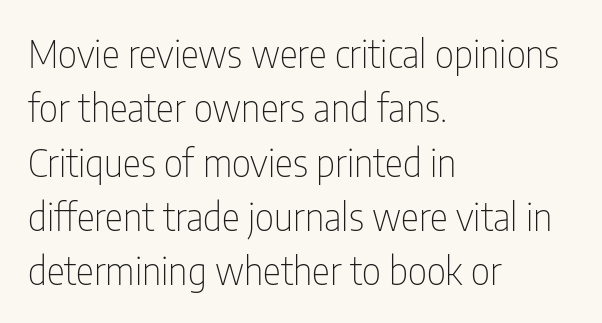
Q: Is the text bold? A: No.
Q: Is the text italic (slanted)? A: No, it is upright.
Q: Is the typeface a serif or a sans-serif typeface? A: Sans-serif.
Q: Is the text underlined? A: No.
Q: How is the paragraph aligned? A: Left-aligned.
Q: Is the spacing between letters normal or unusually wide? A: Normal.
Q: Is the spacing between lines tight, normal or loose? A: Normal.
Q: Width (condensed, normal, or wide)? A: Condensed.
Q: Stroke contrast? A: Low.
Q: x-height? A: Medium.
Q: Monospaced? A: No.
